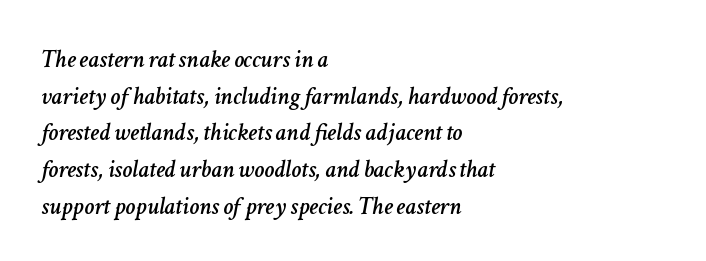
Q: Is the text italic (slanted)? A: Yes, it leans right by about 11 degrees.
Q: Is the text underlined? A: No.
Q: How is the paragraph aligned? A: Left-aligned.
Q: Is the spacing between letters normal or unusually wide? A: Normal.
Q: Is the spacing between lines tight, normal or loose? A: Normal.
